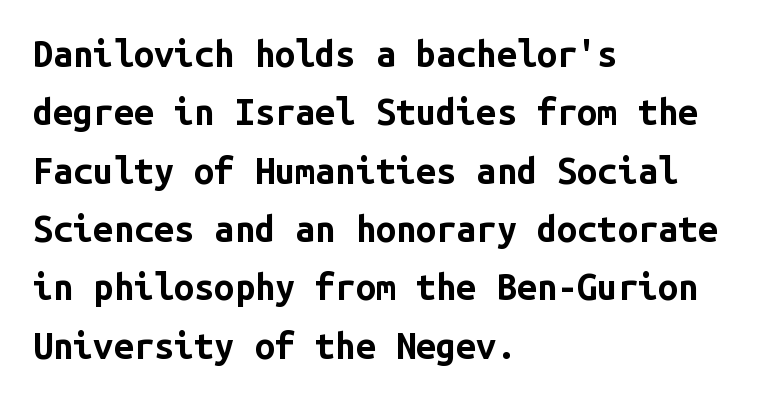
The image shows 36 px bold sans-serif type, upright, monospaced; set left-aligned, normal line spacing (1.62x), normal letter spacing, not underlined; low stroke contrast and a medium x-height.
